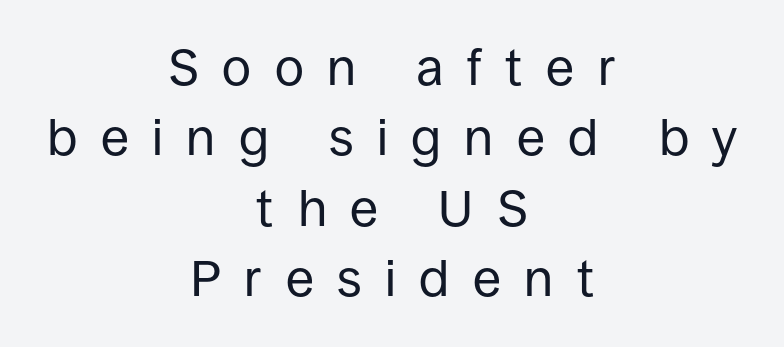
Q: Is the text bold? A: No.
Q: Is the text italic (slanted)? A: No, it is upright.
Q: Is the typeface a serif or a sans-serif typeface? A: Sans-serif.
Q: Is the text underlined? A: No.
Q: How is the paragraph aligned? A: Centered.
Q: Is the spacing between letters normal or unusually wide? A: Unusually wide.
Q: Is the spacing between lines tight, normal or loose? A: Normal.
Q: Width (condensed, normal, or wide)? A: Normal.
Q: Stroke contrast? A: Low.
Q: x-height? A: Large.
Q: Monospaced? A: No.
